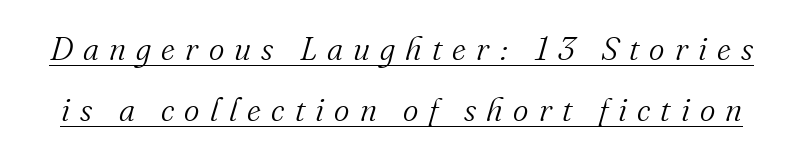
The passage shown is typed in a proportional face where columns would drift. You could only call the tracking loose — the letters float apart. The rendering shows small feet on the letterforms — a serif design. A baseline rule has been typeset under these characters.
